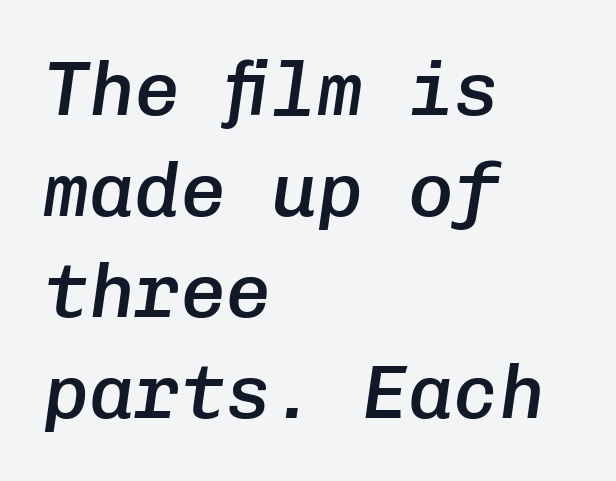
Q: Is the text bold? A: Semi-bold.
Q: Is the text italic (slanted)? A: Yes, it leans right by about 8 degrees.
Q: Is the text underlined? A: No.
Q: How is the paragraph aligned? A: Left-aligned.
Q: Is the spacing between letters normal or unusually wide? A: Normal.
Q: Is the spacing between lines tight, normal or loose? A: Normal.
Q: Width (condensed, normal, or wide)? A: Normal.
Q: Stroke contrast? A: Low.
Q: x-height? A: Medium.
Q: Monospaced? A: Yes.
